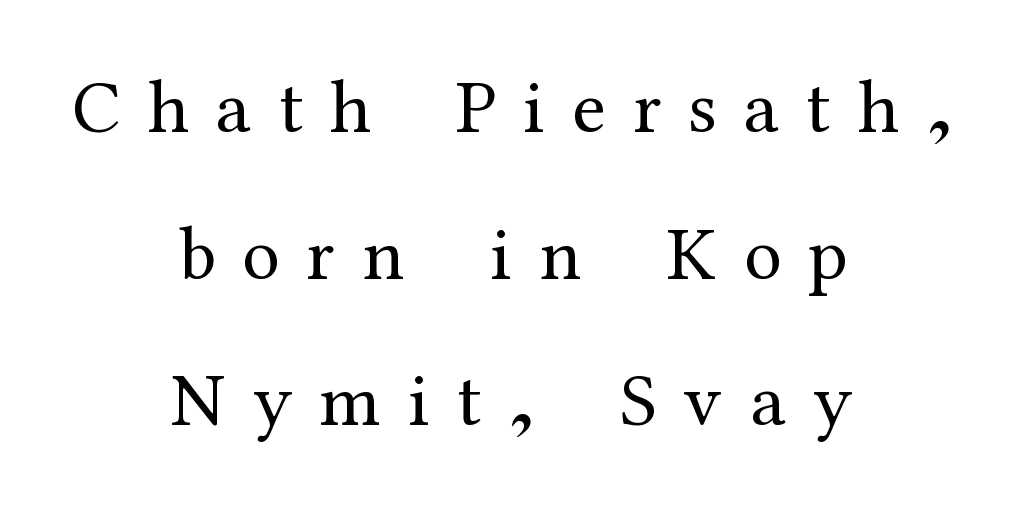
Q: Is the text bold? A: No.
Q: Is the text italic (slanted)? A: No, it is upright.
Q: Is the typeface a serif or a sans-serif typeface? A: Serif.
Q: Is the text underlined? A: No.
Q: How is the paragraph aligned? A: Centered.
Q: Is the spacing between letters normal or unusually wide? A: Unusually wide.
Q: Is the spacing between lines tight, normal or loose? A: Loose.
Q: Width (condensed, normal, or wide)? A: Normal.
Q: Stroke contrast? A: Medium.
Q: x-height? A: Medium.
Q: Monospaced? A: No.
